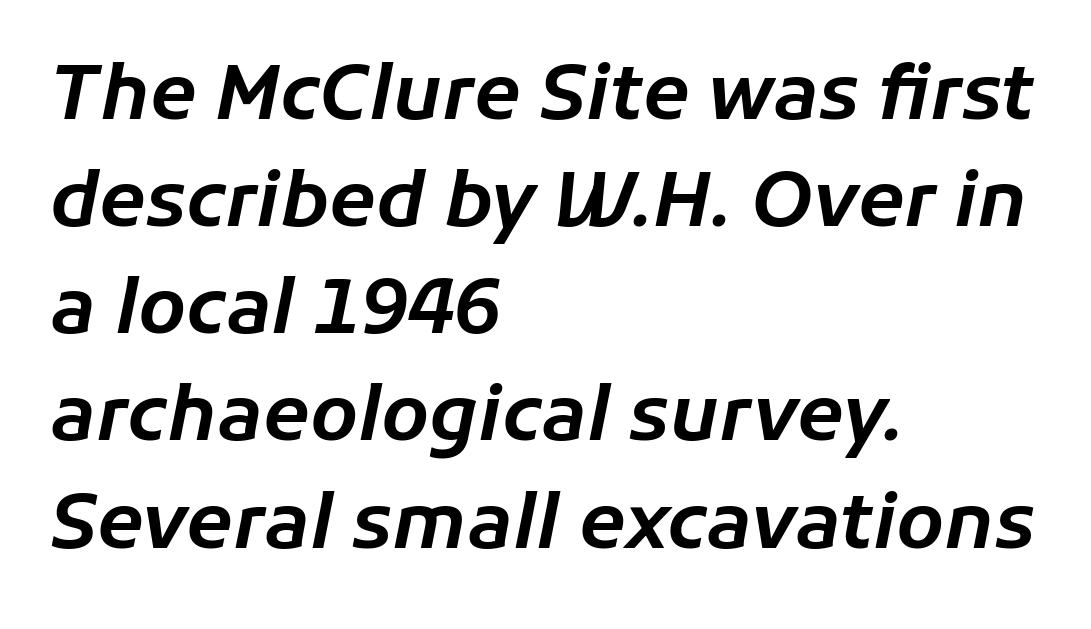
Rule under the text: the space is simply empty. Note the varied advance widths — an 'i' is clearly narrower than an 'm'. Each line starts at the same left margin while the right side varies. Characters are canted at an angle relative to the baseline's perpendicular.
